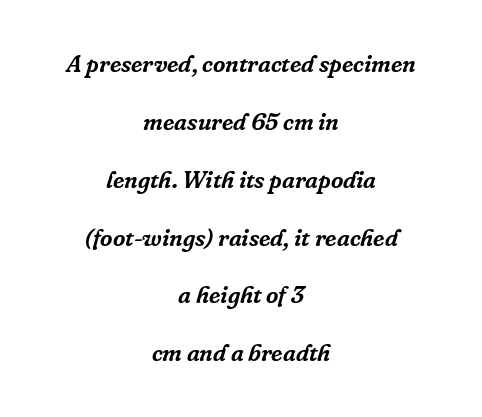
{"italic": "yes", "lean": "right", "slant_degrees": 16, "underline": "no", "align": "center", "line_spacing": "loose", "line_spacing_ratio": 2.41, "letter_spacing": "normal", "letter_spacing_em": 0.0, "glyph_px": 24}
